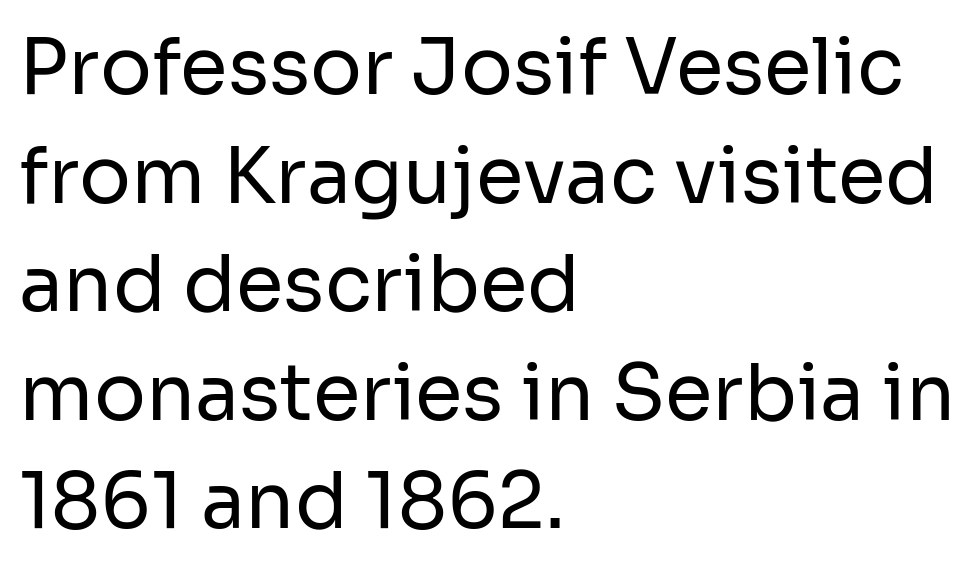
{"serif": "no", "italic": "no", "bold": "no", "weight": "regular", "width": "normal", "stroke_contrast": "low", "x_height": "medium", "monospaced": "no", "underline": "no", "align": "left", "line_spacing": "normal", "line_spacing_ratio": 1.41, "letter_spacing": "normal", "letter_spacing_em": 0.0, "glyph_px": 77}
